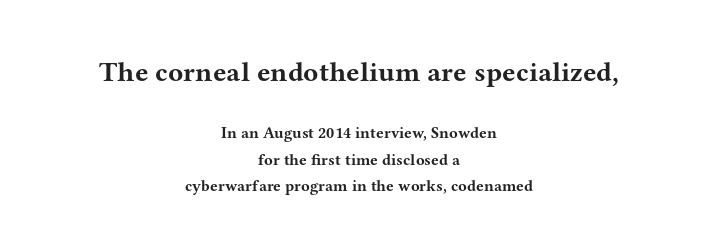
{"serif": "yes", "italic": "no", "bold": "yes", "weight": "bold", "width": "wide", "stroke_contrast": "medium", "x_height": "medium", "monospaced": "no", "underline": "no", "align": "center", "line_spacing": "normal", "line_spacing_ratio": 1.64, "letter_spacing": "normal", "letter_spacing_em": 0.0, "larger_block": "first", "size_ratio": 1.75, "glyph_px": 28}
